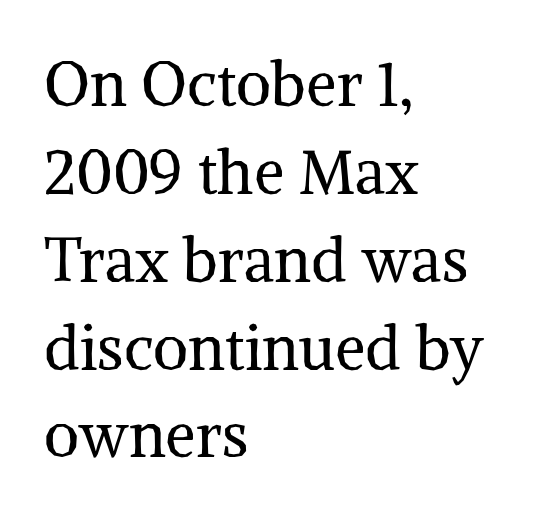
{"serif": "yes", "italic": "no", "bold": "no", "weight": "regular", "width": "normal", "stroke_contrast": "medium", "x_height": "medium", "monospaced": "no", "underline": "no", "align": "left", "line_spacing": "normal", "line_spacing_ratio": 1.44, "letter_spacing": "normal", "letter_spacing_em": 0.0, "glyph_px": 61}
